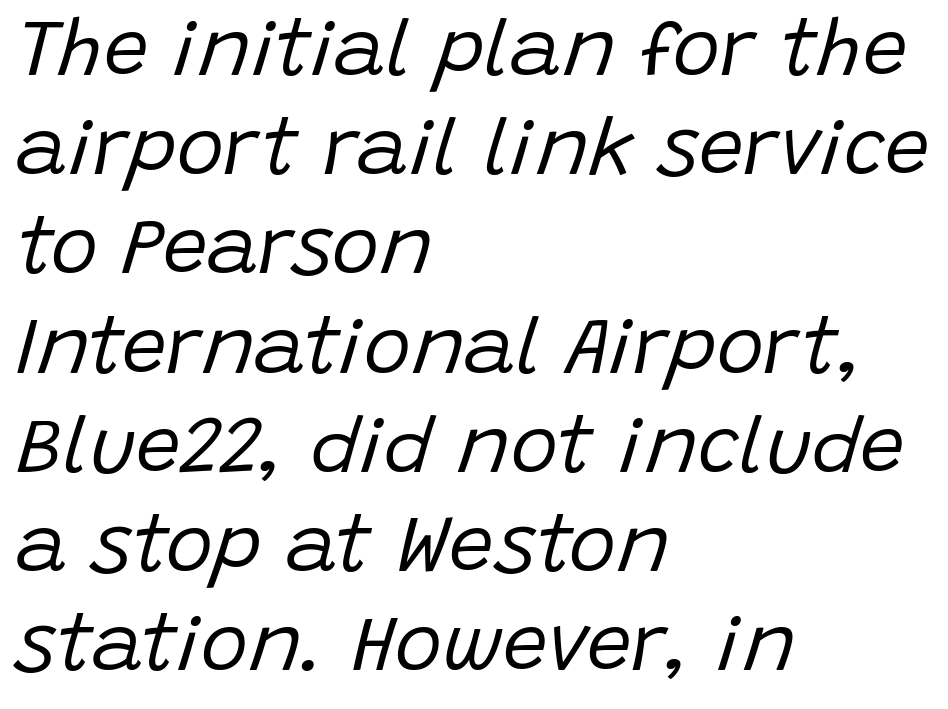
{"italic": "yes", "lean": "right", "slant_degrees": 15, "bold": "no", "weight": "regular", "width": "normal", "stroke_contrast": "low", "x_height": "large", "monospaced": "no", "underline": "no", "align": "left", "line_spacing_ratio": 1.24, "letter_spacing": "normal", "letter_spacing_em": 0.0, "glyph_px": 80}
